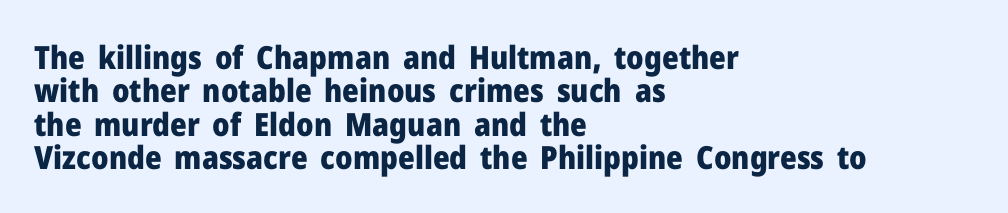
Grotesque or geometric, the face here clearly has no serifs. The space between consecutive lines is stingy. Posture: straight, roman, zero tilt. The area under the type is left untouched. Here the glyphs are tracked normally, forming tight word shapes.
